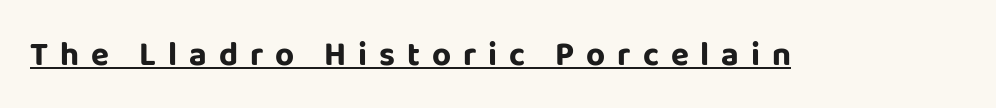
{"serif": "no", "italic": "no", "bold": "yes", "weight": "bold", "width": "normal", "stroke_contrast": "low", "x_height": "large", "monospaced": "no", "underline": "yes", "letter_spacing": "wide", "letter_spacing_em": 0.36, "glyph_px": 33}
